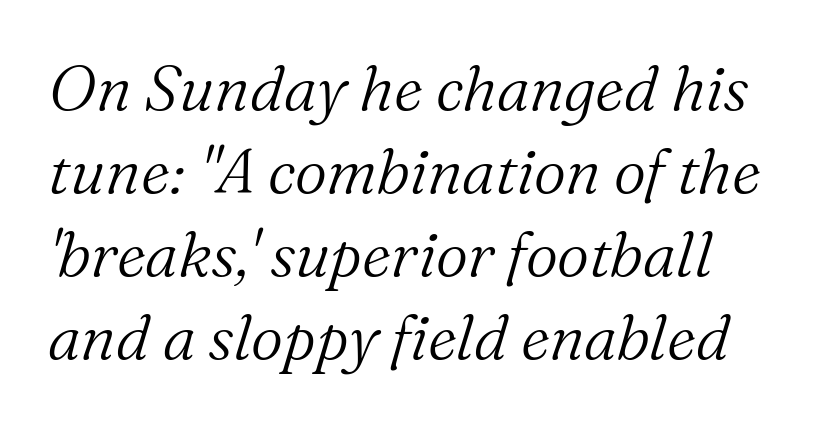
{"serif": "yes", "italic": "yes", "lean": "right", "slant_degrees": 16, "bold": "no", "weight": "light", "width": "normal", "stroke_contrast": "medium", "x_height": "medium", "monospaced": "no", "underline": "no", "align": "left", "line_spacing": "normal", "line_spacing_ratio": 1.32, "letter_spacing": "normal", "letter_spacing_em": 0.0, "glyph_px": 63}
